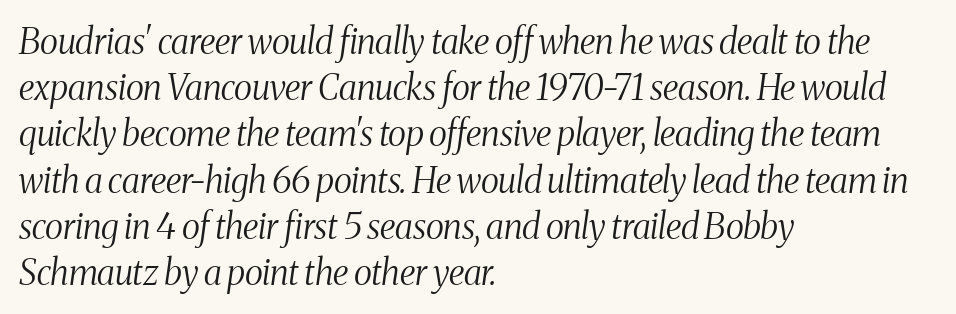
{"serif": "yes", "italic": "yes", "lean": "right", "slant_degrees": 8, "bold": "no", "weight": "light", "width": "condensed", "stroke_contrast": "medium", "x_height": "medium", "monospaced": "no", "underline": "no", "align": "left", "line_spacing": "normal", "line_spacing_ratio": 1.32, "letter_spacing": "normal", "letter_spacing_em": 0.0, "glyph_px": 35}
